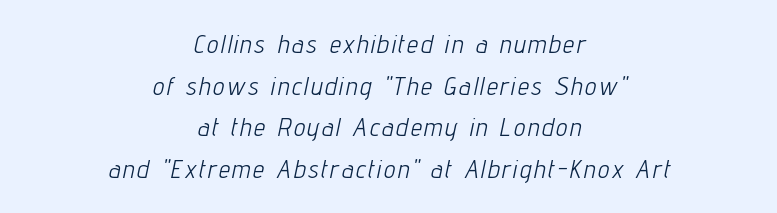
The image shows 25 px text type, italic (leaning right); set centered, normal line spacing (1.67x), not underlined.
